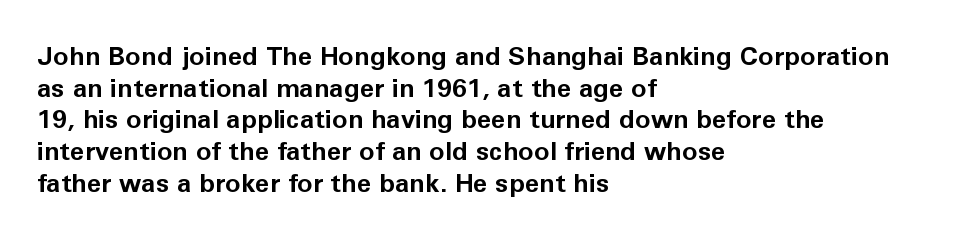
{"italic": "no", "bold": "yes", "underline": "no", "align": "left", "line_spacing_ratio": 1.22, "letter_spacing": "normal", "letter_spacing_em": 0.0, "glyph_px": 26}
